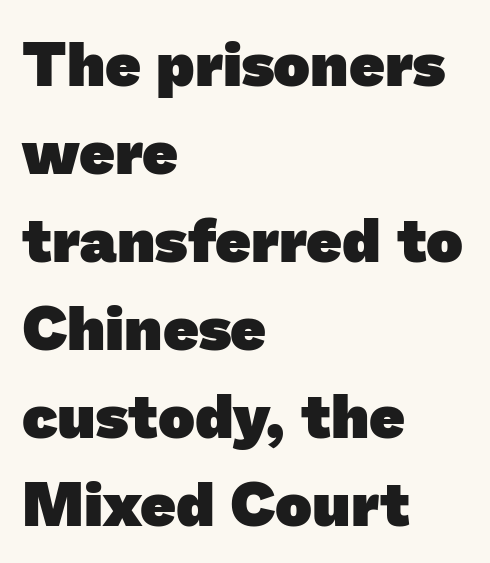
{"serif": "no", "bold": "yes", "weight": "heavy", "width": "normal", "stroke_contrast": "low", "x_height": "medium", "monospaced": "no", "underline": "no", "align": "left", "line_spacing": "normal", "line_spacing_ratio": 1.42, "letter_spacing": "normal", "letter_spacing_em": 0.0, "glyph_px": 62}
